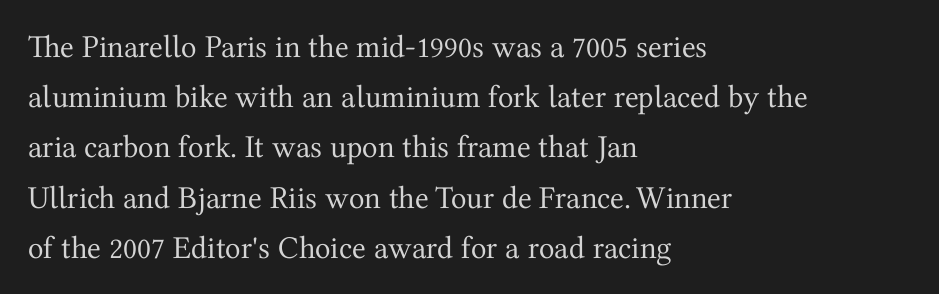
Is this a fixed-width face? No — the glyphs have proportional, varying widths. Line spacing here is normal. In terms of letterspacing, this is plain default setting. The strokes are not fattened; the text isn't bold. Ascenders rise straight up at ninety degrees.
